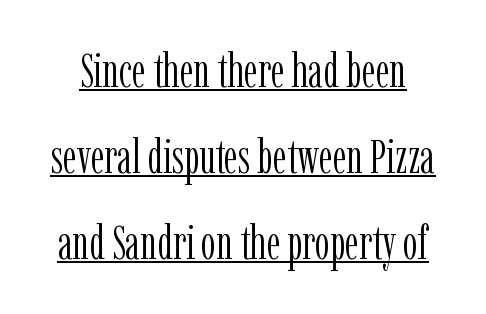
This is the regular roman posture of the typeface. The line texture is even and compact thanks to regular tracking. Each letter's strokes conclude with small projecting serifs. The font sits on the lighter half of the weight spectrum, regular included. This sample has the flowing, uneven cadence of proportional lettering. A continuous stroke trails under the words, as in a hyperlink.
